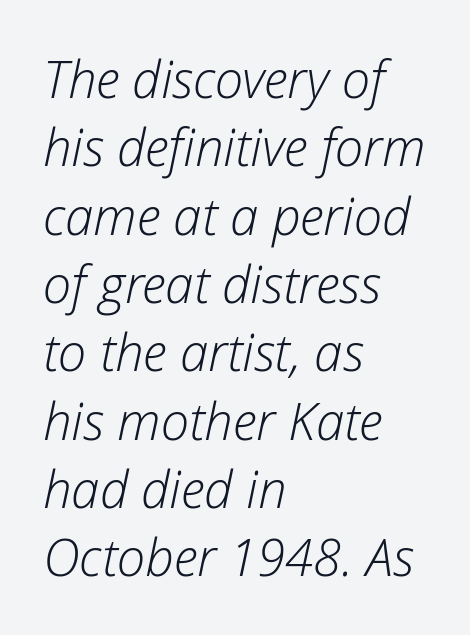
The image shows 51 px light type, italic (leaning right); set left-aligned, normal line spacing (1.34x), normal letter spacing, not underlined; low stroke contrast and a medium x-height.
